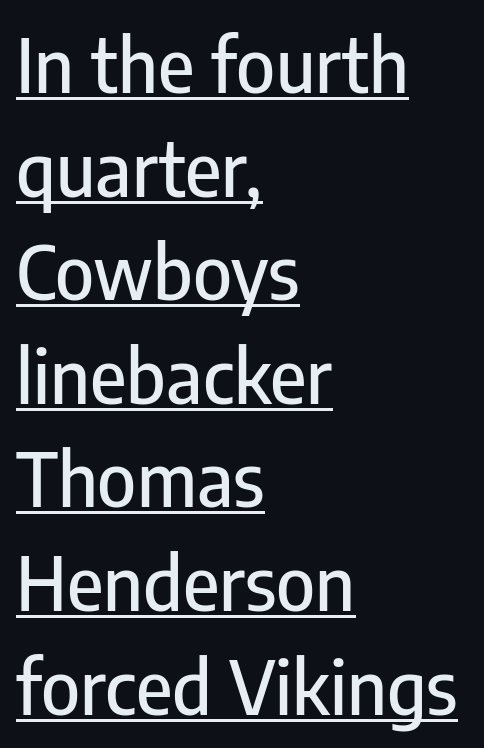
A rule runs beneath these lines of type. Nope, not italic — everything's standing straight. Regarding serifs, this sample does without them. Summary of vertical rhythm: regular, with standard interline spacing.
